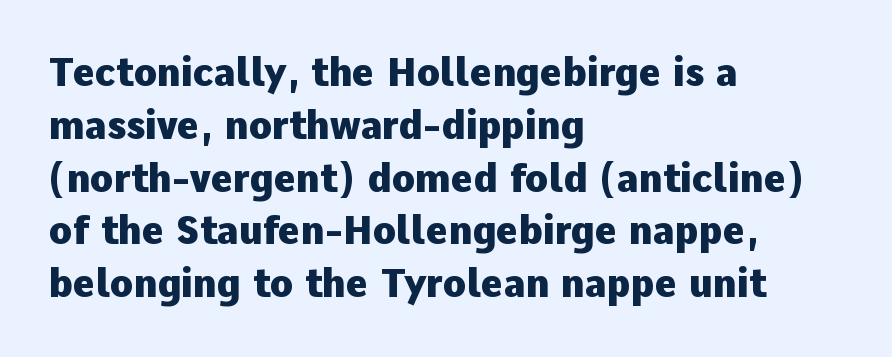
Every row of glyphs begins at an identical x-position on the left. The typesetting leans heavy: a genuine bold. Tall strokes in this sample are plumb rather than angled. Descenders are the only things crossing below the line. Each letter keeps its own natural width here, so spacing adapts to shape. The face used here is a sans, in the tradition of grotesques and geometrics.
